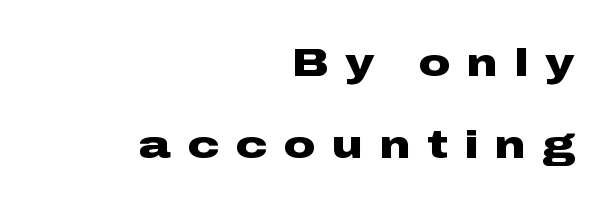
The zone under the glyphs is completely vacant. These lines are set flush right with a ragged left edge. Do the characters align in a grid? No, the font is proportional. These lines carry a lot of weight — the face is fully bold. Designer's note — italics off, roman on. The tracking reads as deliberately expanded to a designer's eye.
